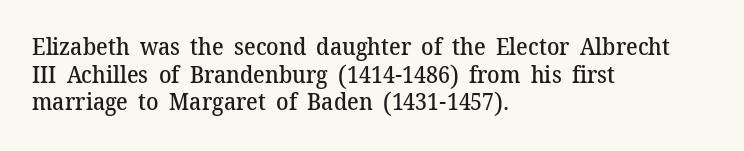
The image shows 23 px text type, upright; set left-aligned, line spacing 1.2x, normal letter spacing, not underlined.
